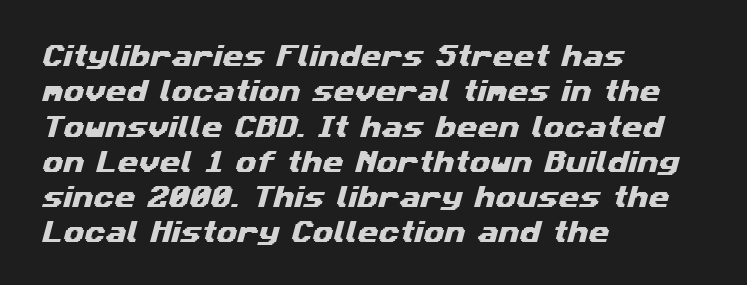
{"underline": "no", "align": "left", "line_spacing": "normal", "line_spacing_ratio": 1.47, "letter_spacing": "normal", "letter_spacing_em": 0.0, "glyph_px": 24}
